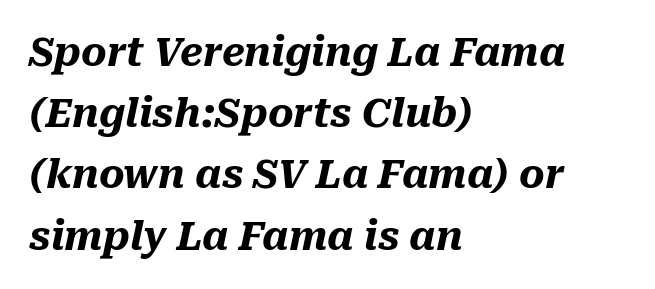
The image shows 39 px heavy type, italic (leaning right); set left-aligned, normal line spacing (1.57x), normal letter spacing, not underlined; medium stroke contrast and a medium x-height.
